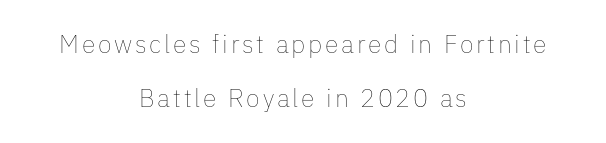
The image shows 25 px text type, upright; set centered, loose line spacing (2.16x), not underlined.
